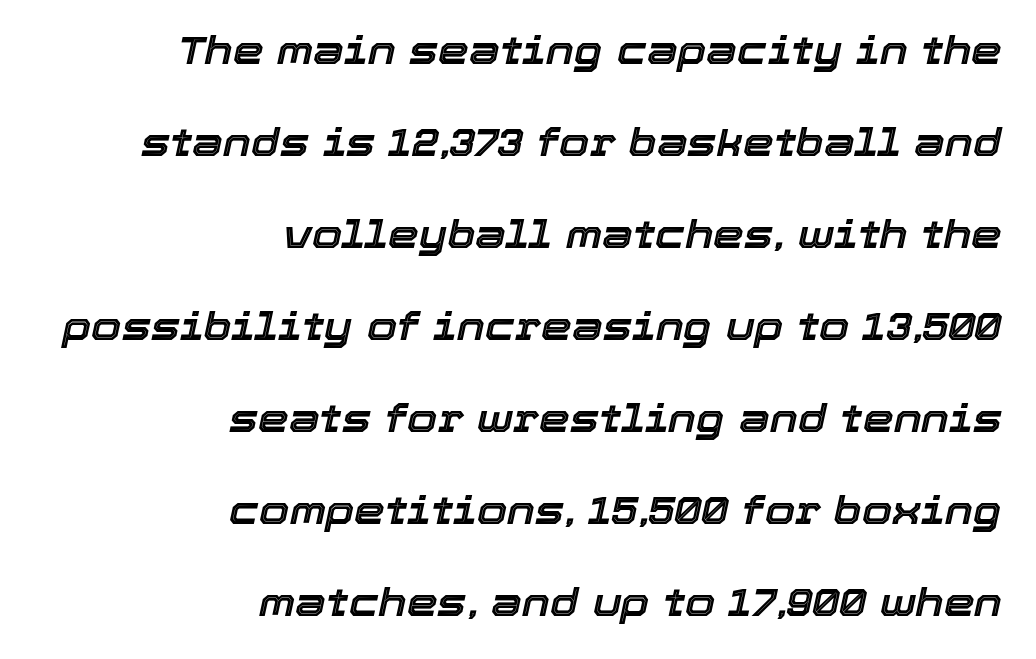
{"italic": "yes", "lean": "right", "slant_degrees": 12, "width": "normal", "x_height": "medium", "monospaced": "no", "underline": "no", "align": "right", "line_spacing": "loose", "line_spacing_ratio": 2.36, "letter_spacing": "normal", "letter_spacing_em": 0.0, "glyph_px": 39}
